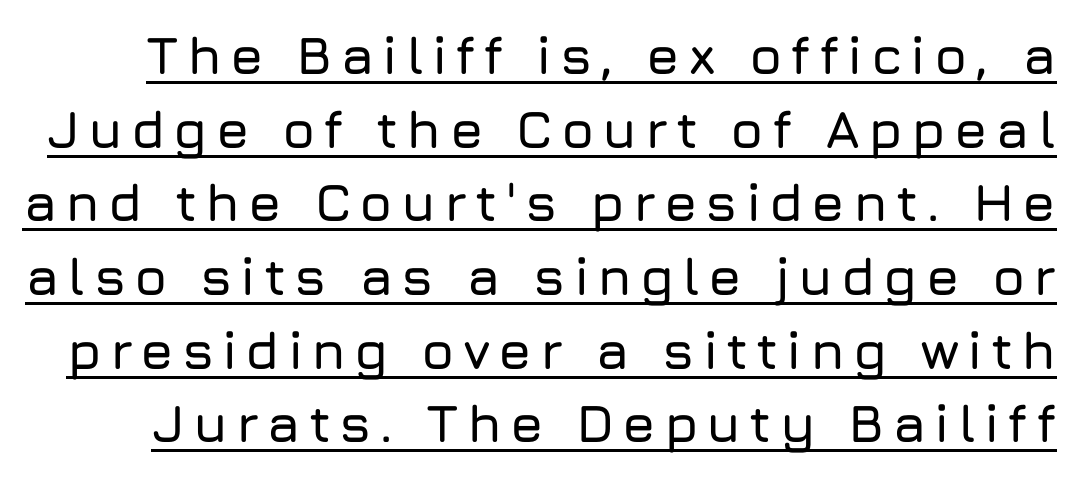
Q: Is the text italic (slanted)? A: No, it is upright.
Q: Is the typeface a serif or a sans-serif typeface? A: Sans-serif.
Q: Is the text underlined? A: Yes.
Q: Is the spacing between lines tight, normal or loose? A: Normal.
Q: Width (condensed, normal, or wide)? A: Normal.
Q: Stroke contrast? A: Low.
Q: x-height? A: Medium.
Q: Monospaced? A: No.
